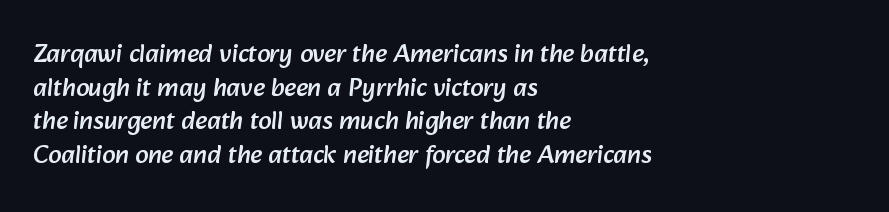
Q: Is the text underlined? A: No.
Q: How is the paragraph aligned? A: Left-aligned.
Q: Is the spacing between letters normal or unusually wide? A: Normal.
Q: Is the spacing between lines tight, normal or loose? A: Normal.
